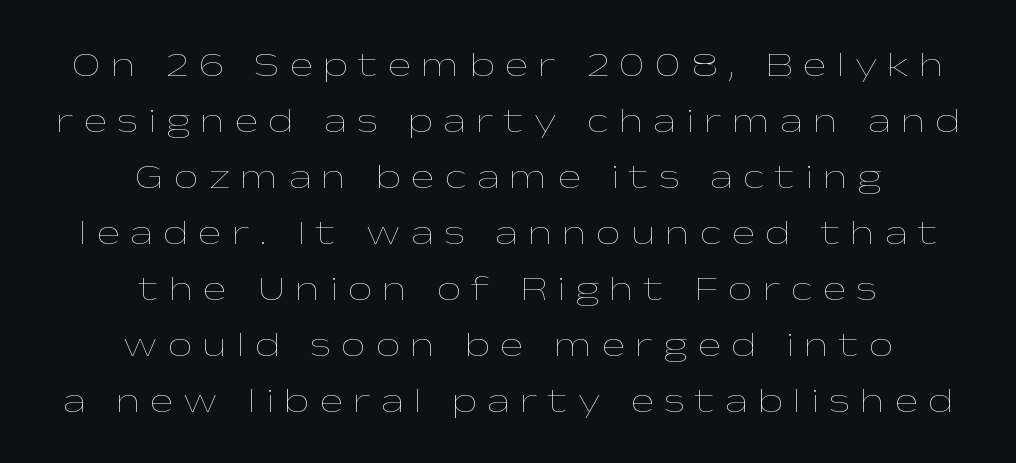
The image shows 35 px thin, wide type, upright; set centered, normal line spacing (1.6x), unusually wide letter spacing (+0.29 em), not underlined; low stroke contrast and a medium x-height.
